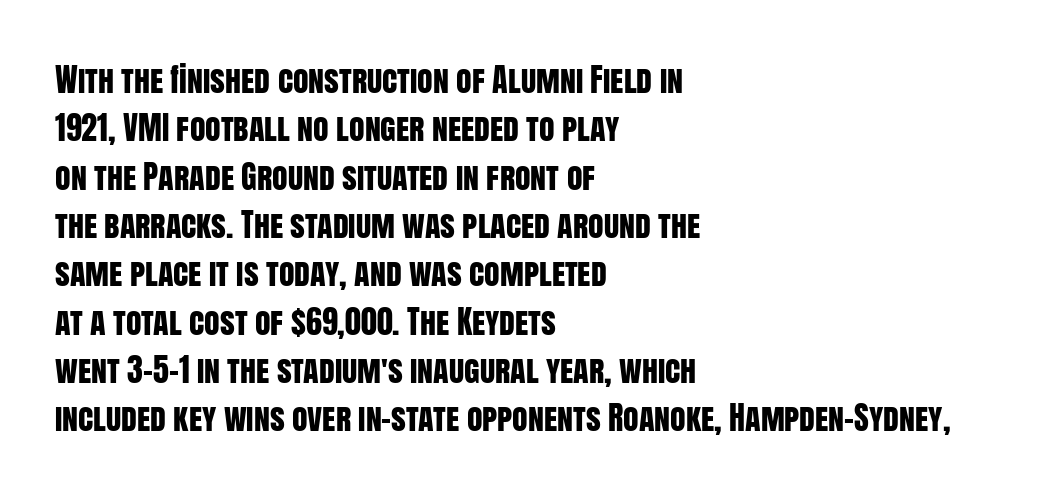
Q: Is the text italic (slanted)? A: No, it is upright.
Q: Is the typeface a serif or a sans-serif typeface? A: Sans-serif.
Q: Is the text underlined? A: No.
Q: How is the paragraph aligned? A: Left-aligned.
Q: Is the spacing between letters normal or unusually wide? A: Normal.
Q: Is the spacing between lines tight, normal or loose? A: Normal.
Q: Width (condensed, normal, or wide)? A: Condensed.
Q: Stroke contrast? A: Low.
Q: x-height? A: Large.
Q: Monospaced? A: No.
